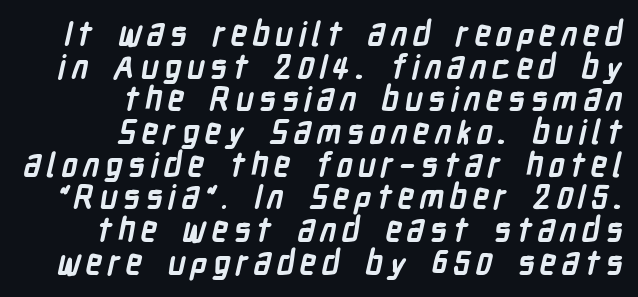
Q: Is the text bold? A: Yes.
Q: Is the typeface a serif or a sans-serif typeface? A: Sans-serif.
Q: Is the text underlined? A: No.
Q: How is the paragraph aligned? A: Right-aligned.
Q: Is the spacing between lines tight, normal or loose? A: Tight.
Q: Width (condensed, normal, or wide)? A: Condensed.
Q: Stroke contrast? A: Low.
Q: x-height? A: Medium.
Q: Monospaced? A: No.
